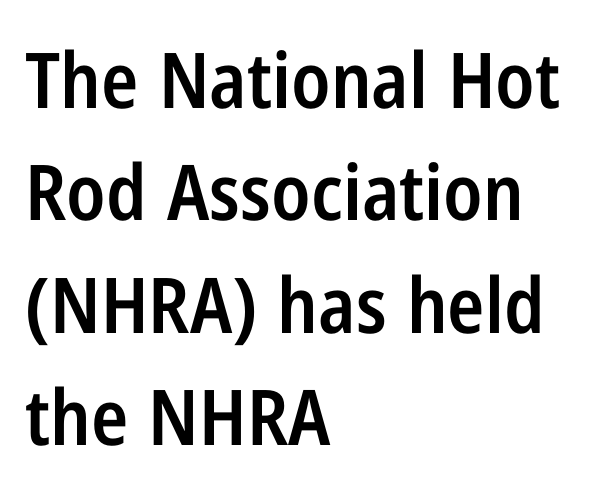
Q: Is the text bold? A: Semi-bold.
Q: Is the text italic (slanted)? A: No, it is upright.
Q: Is the typeface a serif or a sans-serif typeface? A: Sans-serif.
Q: Is the text underlined? A: No.
Q: How is the paragraph aligned? A: Left-aligned.
Q: Is the spacing between letters normal or unusually wide? A: Normal.
Q: Is the spacing between lines tight, normal or loose? A: Normal.
Q: Width (condensed, normal, or wide)? A: Condensed.
Q: Stroke contrast? A: Low.
Q: x-height? A: Medium.
Q: Monospaced? A: No.
